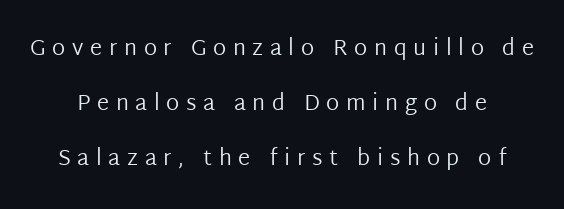
Q: Is the text bold? A: No.
Q: Is the text italic (slanted)? A: No, it is upright.
Q: Is the text underlined? A: No.
Q: Is the spacing between letters normal or unusually wide? A: Unusually wide.
Q: Is the spacing between lines tight, normal or loose? A: Loose.
